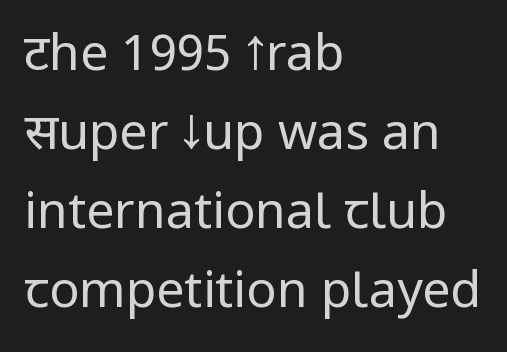
Q: Is the text bold? A: No.
Q: Is the text italic (slanted)? A: No, it is upright.
Q: Is the typeface a serif or a sans-serif typeface? A: Sans-serif.
Q: Is the text underlined? A: No.
Q: How is the paragraph aligned? A: Left-aligned.
Q: Is the spacing between letters normal or unusually wide? A: Normal.
Q: Is the spacing between lines tight, normal or loose? A: Normal.
Q: Width (condensed, normal, or wide)? A: Condensed.
Q: Stroke contrast? A: Low.
